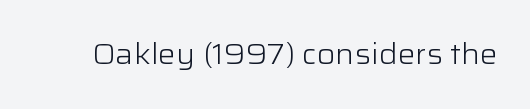
The image shows 28 px light, wide sans-serif type, upright; set normal letter spacing, not underlined; low stroke contrast and a medium x-height.
